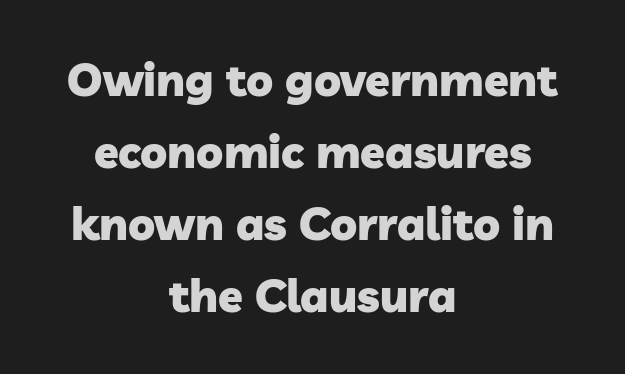
Each letter keeps its own natural width here, so spacing adapts to shape. I'd describe the lettering as bold — thick and assertive. Unmarked baselines from the first word to the last. Reading down the block, each line starts at a different indent, mirrored at its end. Compared with typical body copy, the letter spacing here is the same.
